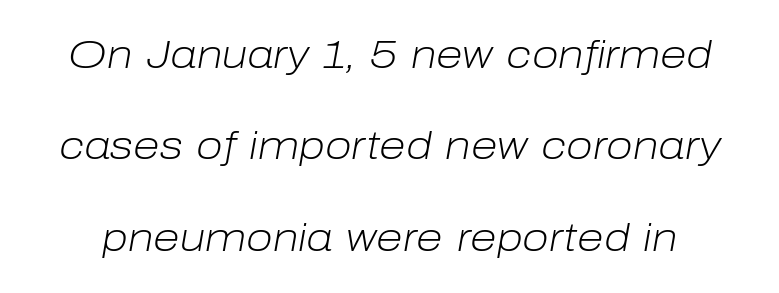
{"italic": "yes", "lean": "right", "slant_degrees": 10, "bold": "no", "weight": "light", "width": "normal", "stroke_contrast": "low", "x_height": "medium", "monospaced": "no", "underline": "no", "line_spacing": "loose", "line_spacing_ratio": 2.34, "letter_spacing": "normal", "letter_spacing_em": 0.0, "glyph_px": 39}
